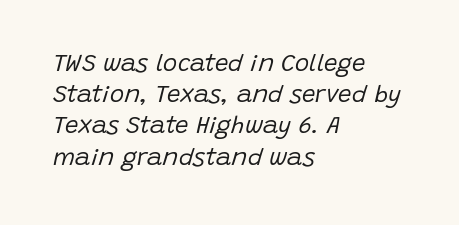
Compared with a centered layout, this one pins lines to the left instead. Look at the tracking — it's just the regular setting, nothing added. A typesetter would call this leading conventional body-copy spacing. Any mark beneath the type? The region is blank. Yep, that's italic — everything's leaning. Summary of weight: not heavy and not bold.
